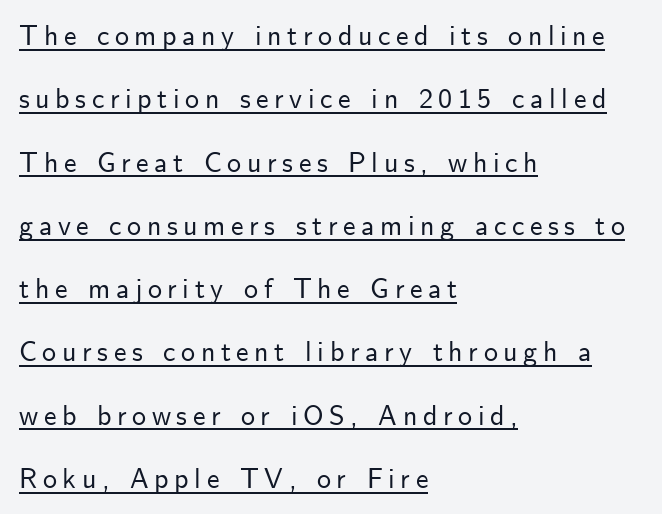
Like a heading marked for emphasis, these lines bear an underscore. The line texture is sparse and dotted thanks to wide tracking. Character widths vary here, with narrow letters taking less room than wide ones. Nope, no serifs anywhere on these letters.
